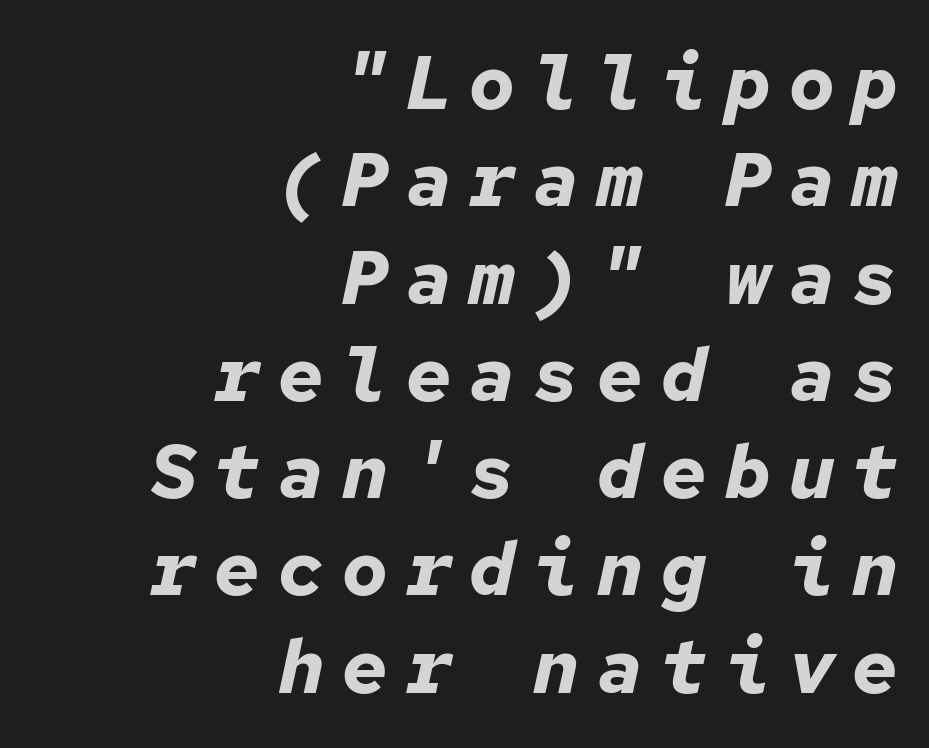
The image shows 76 px bold type, italic (leaning right), monospaced; set right-aligned, normal line spacing (1.28x), unusually wide letter spacing (+0.24 em), not underlined; low stroke contrast and a medium x-height.
